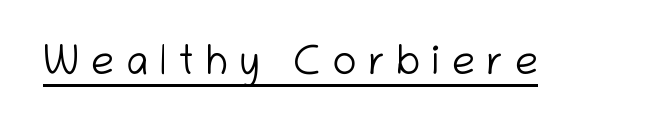
Q: Is the text bold? A: No.
Q: Is the text italic (slanted)? A: No, it is upright.
Q: Is the typeface a serif or a sans-serif typeface? A: Sans-serif.
Q: Is the text underlined? A: Yes.
Q: Is the spacing between letters normal or unusually wide? A: Unusually wide.
Q: Width (condensed, normal, or wide)? A: Normal.
Q: Stroke contrast? A: Low.
Q: x-height? A: Medium.
Q: Monospaced? A: No.
